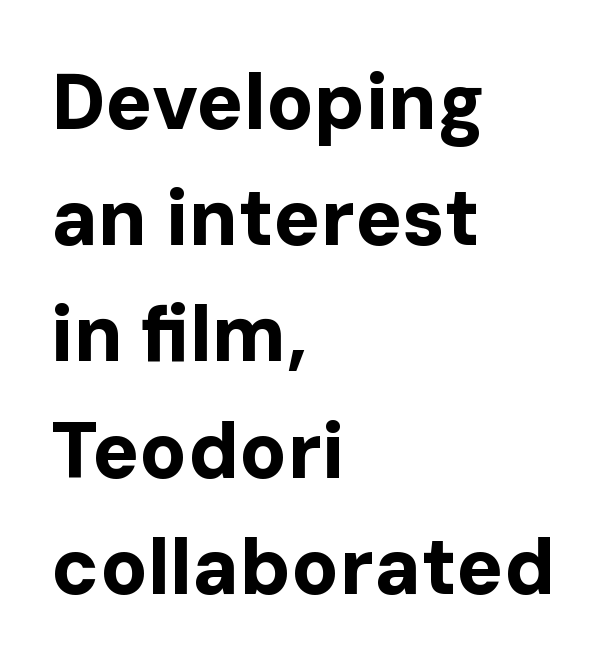
{"serif": "no", "italic": "no", "bold": "yes", "weight": "bold", "width": "normal", "stroke_contrast": "low", "x_height": "medium", "monospaced": "no", "underline": "no", "align": "left", "line_spacing": "normal", "line_spacing_ratio": 1.49, "letter_spacing": "normal", "letter_spacing_em": 0.0, "glyph_px": 78}
